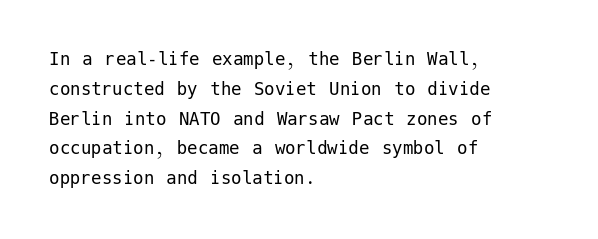
Q: Is the text bold? A: No.
Q: Is the text italic (slanted)? A: No, it is upright.
Q: Is the text underlined? A: No.
Q: How is the paragraph aligned? A: Left-aligned.
Q: Is the spacing between letters normal or unusually wide? A: Normal.
Q: Is the spacing between lines tight, normal or loose? A: Normal.
